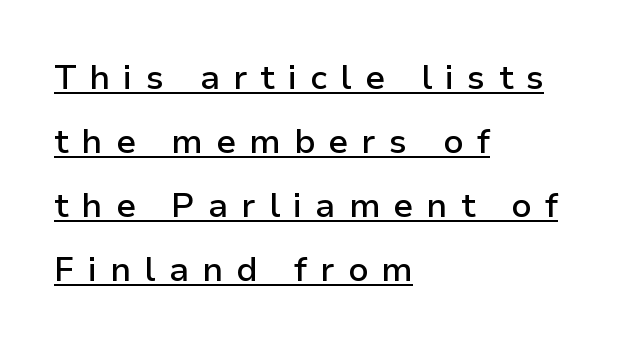
Q: Is the text bold? A: Semi-bold.
Q: Is the text italic (slanted)? A: No, it is upright.
Q: Is the typeface a serif or a sans-serif typeface? A: Sans-serif.
Q: Is the text underlined? A: Yes.
Q: How is the paragraph aligned? A: Left-aligned.
Q: Is the spacing between letters normal or unusually wide? A: Unusually wide.
Q: Width (condensed, normal, or wide)? A: Normal.
Q: Stroke contrast? A: Low.
Q: x-height? A: Medium.
Q: Monospaced? A: No.
